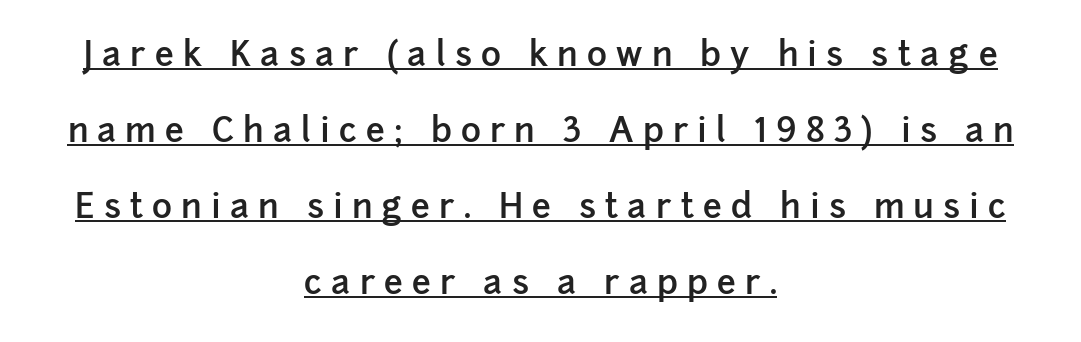
The image shows 34 px semibold sans-serif type, upright; set centered, loose line spacing (2.24x), unusually wide letter spacing (+0.27 em), underlined; low stroke contrast and a medium x-height.
